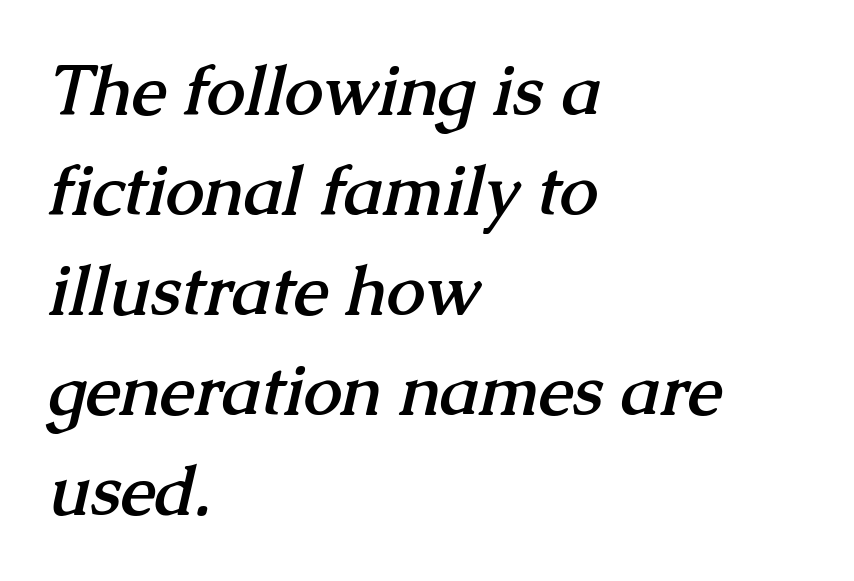
The image shows 69 px semibold serif type; set left-aligned, normal line spacing (1.45x), normal letter spacing, not underlined; medium stroke contrast and a medium x-height.
